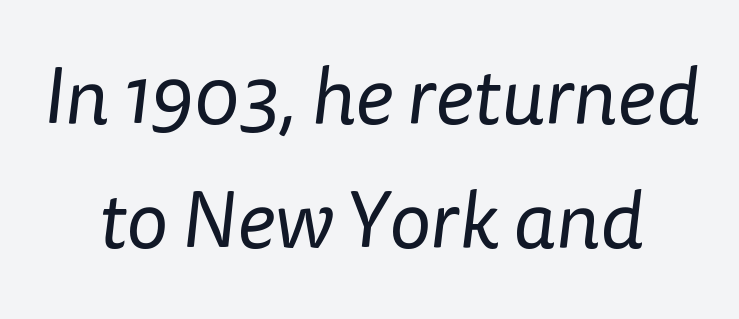
Q: Is the text bold? A: No.
Q: Is the typeface a serif or a sans-serif typeface? A: Sans-serif.
Q: Is the text underlined? A: No.
Q: How is the paragraph aligned? A: Centered.
Q: Is the spacing between letters normal or unusually wide? A: Normal.
Q: Is the spacing between lines tight, normal or loose? A: Normal.
Q: Width (condensed, normal, or wide)? A: Normal.
Q: Stroke contrast? A: Low.
Q: x-height? A: Medium.
Q: Monospaced? A: No.
